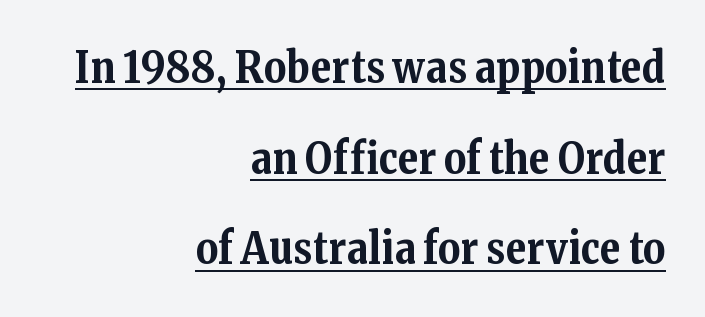
The image shows 43 px bold serif type, upright; set right-aligned, loose line spacing (2.11x), normal letter spacing, underlined; medium stroke contrast and a medium x-height.
